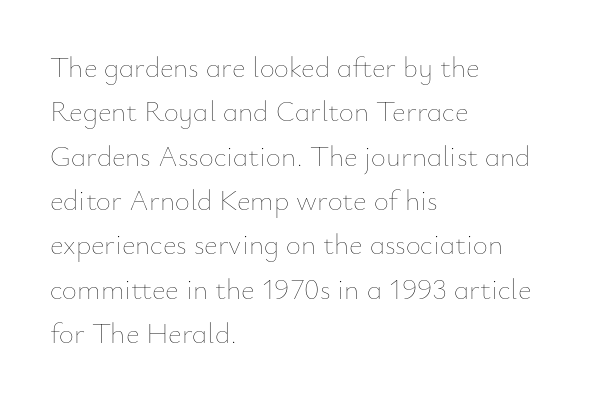
No chunkiness to these letters — they're not bold. Typeset ragged right — the left edge is the straight one. You can tell it's not italic because the verticals are truly vertical. Each new line begins a customary step beneath the previous one.
